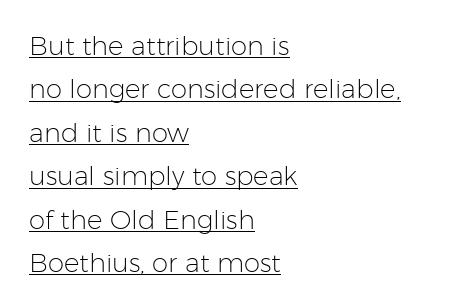
Q: Is the text bold? A: No.
Q: Is the text italic (slanted)? A: No, it is upright.
Q: Is the text underlined? A: Yes.
Q: How is the paragraph aligned? A: Left-aligned.
Q: Is the spacing between letters normal or unusually wide? A: Normal.
Q: Is the spacing between lines tight, normal or loose? A: Normal.
